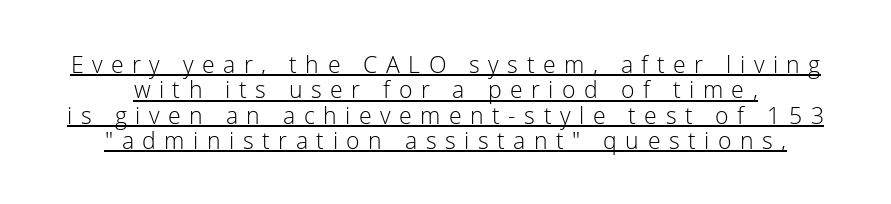
The cut favours lightness, reaching ordinary text weight at its darkest. A rule runs beneath these lines of type. Students, observe: this is what under-led, compact text looks like. The typography opts for an upright posture over an oblique one. What stands out about the letter spacing? Its width — letters are far apart.
